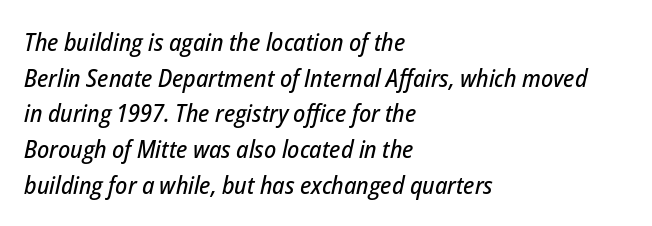
{"italic": "yes", "lean": "right", "slant_degrees": 12, "underline": "no", "align": "left", "line_spacing": "normal", "line_spacing_ratio": 1.43, "letter_spacing": "normal", "letter_spacing_em": 0.0, "glyph_px": 25}
